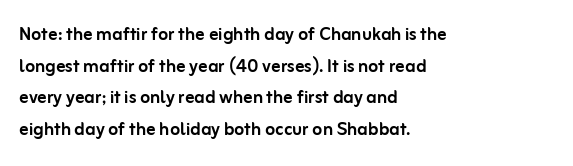
Q: Is the text italic (slanted)? A: No, it is upright.
Q: Is the text underlined? A: No.
Q: How is the paragraph aligned? A: Left-aligned.
Q: Is the spacing between letters normal or unusually wide? A: Normal.
Q: Is the spacing between lines tight, normal or loose? A: Normal.
